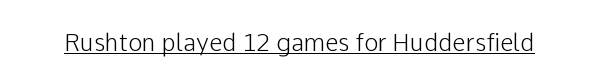
{"italic": "no", "underline": "yes", "letter_spacing": "normal", "letter_spacing_em": 0.0, "glyph_px": 24}
